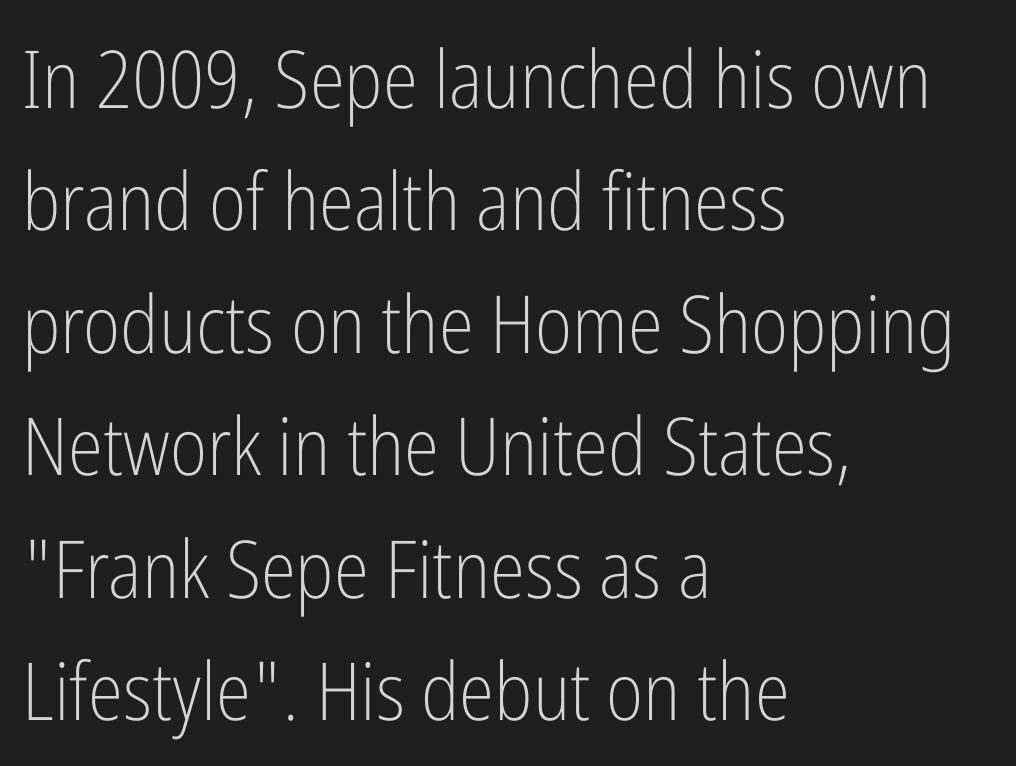
Q: Is the text bold? A: No.
Q: Is the text italic (slanted)? A: No, it is upright.
Q: Is the typeface a serif or a sans-serif typeface? A: Sans-serif.
Q: Is the text underlined? A: No.
Q: How is the paragraph aligned? A: Left-aligned.
Q: Is the spacing between letters normal or unusually wide? A: Normal.
Q: Is the spacing between lines tight, normal or loose? A: Normal.
Q: Width (condensed, normal, or wide)? A: Condensed.
Q: Stroke contrast? A: Low.
Q: x-height? A: Medium.
Q: Monospaced? A: No.
